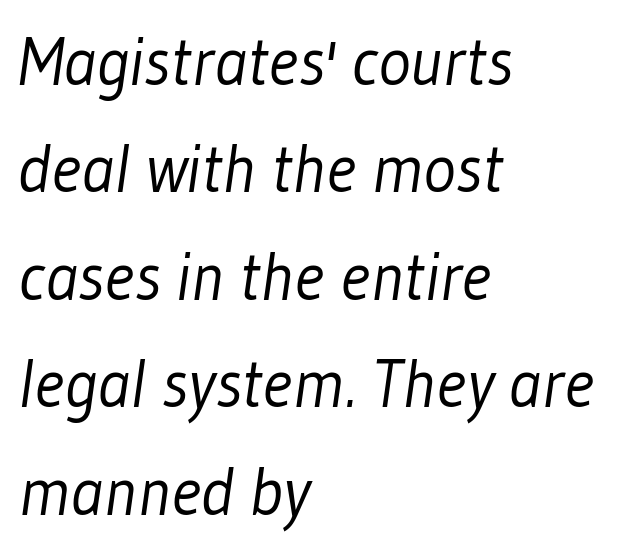
The image shows 68 px light, condensed sans-serif type; set left-aligned, normal line spacing (1.58x), normal letter spacing, not underlined; low stroke contrast and a medium x-height.
